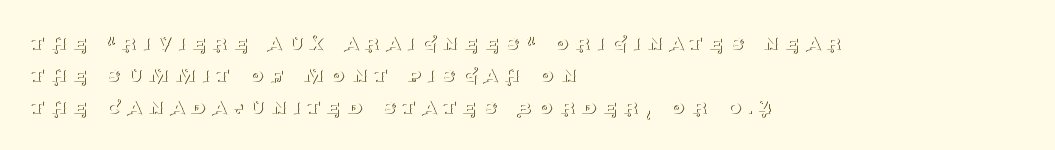
The image shows 23 px text type, upright; set left-aligned, normal line spacing (1.4x), unusually wide letter spacing (+0.3 em), not underlined.
